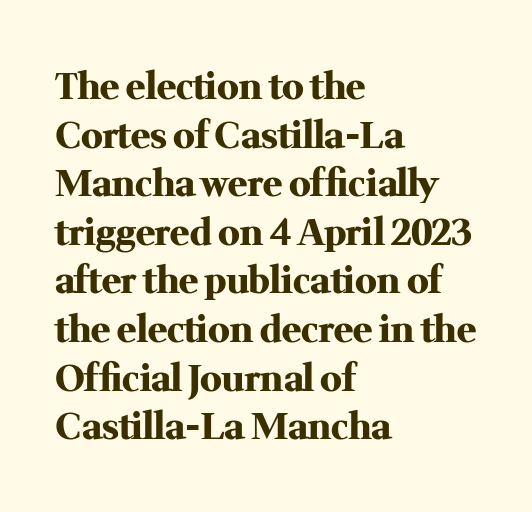
When letters stand straight like this, we call the style roman or upright. The rag falls on the right side of this text block. Weight: bold. Do the characters align in a grid? No, the font is proportional. The designer went with a serif here, giving each stem small feet.
